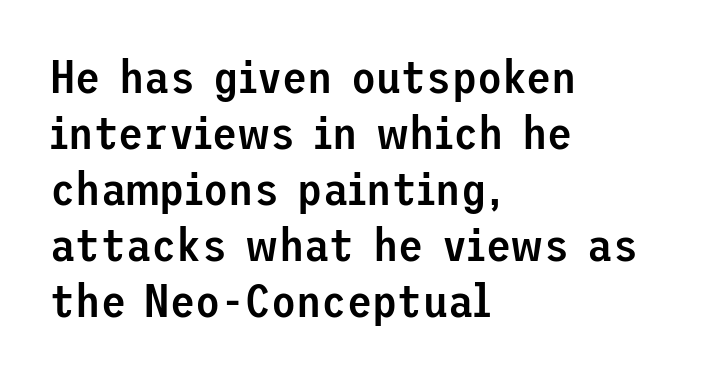
{"serif": "no", "italic": "no", "bold": "semi", "weight": "semibold", "width": "normal", "stroke_contrast": "low", "x_height": "medium", "underline": "no", "align": "left", "line_spacing_ratio": 1.22, "letter_spacing": "normal", "letter_spacing_em": 0.0, "glyph_px": 46}
